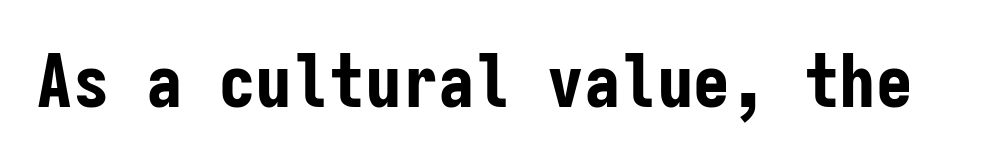
{"serif": "no", "italic": "no", "bold": "yes", "weight": "bold", "width": "condensed", "stroke_contrast": "low", "x_height": "medium", "monospaced": "yes", "underline": "no", "letter_spacing": "normal", "letter_spacing_em": 0.0, "glyph_px": 73}
